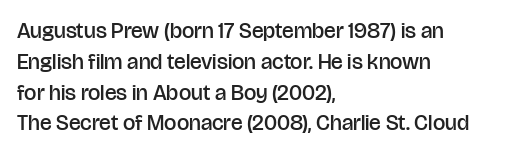
A typesetter would call this zero additional tracking. Decoration check: the copy has no underline. Set as a demibold, roughly 600 on the weight scale. The rendering uses a moderate line-height, typical for paragraphs.
